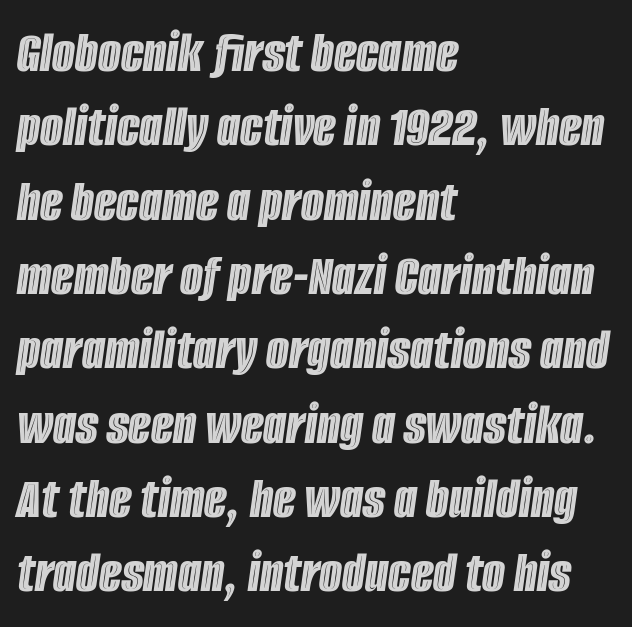
Q: Is the text italic (slanted)? A: Yes, it leans right by about 8 degrees.
Q: Is the text underlined? A: No.
Q: How is the paragraph aligned? A: Left-aligned.
Q: Is the spacing between letters normal or unusually wide? A: Normal.
Q: Is the spacing between lines tight, normal or loose? A: Normal.
Q: Width (condensed, normal, or wide)? A: Condensed.
Q: x-height? A: Large.
Q: Monospaced? A: No.
